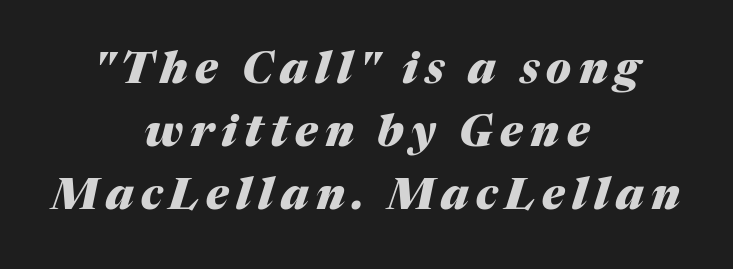
Q: Is the text bold? A: Yes.
Q: Is the text italic (slanted)? A: Yes, it leans right by about 17 degrees.
Q: Is the text underlined? A: No.
Q: How is the paragraph aligned? A: Centered.
Q: Is the spacing between lines tight, normal or loose? A: Normal.
Q: Width (condensed, normal, or wide)? A: Normal.
Q: Stroke contrast? A: Medium.
Q: x-height? A: Medium.
Q: Monospaced? A: No.
